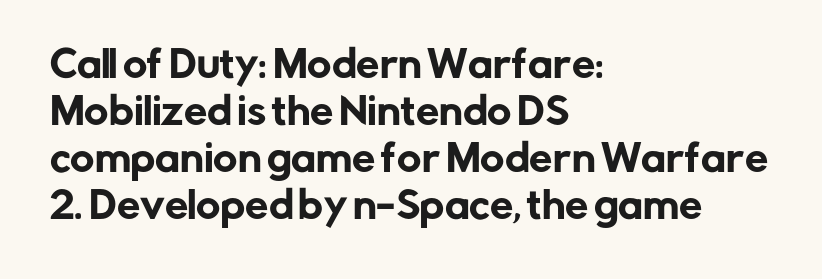
Q: Is the text italic (slanted)? A: No, it is upright.
Q: Is the typeface a serif or a sans-serif typeface? A: Sans-serif.
Q: Is the text underlined? A: No.
Q: How is the paragraph aligned? A: Left-aligned.
Q: Is the spacing between letters normal or unusually wide? A: Normal.
Q: Is the spacing between lines tight, normal or loose? A: Normal.
Q: Width (condensed, normal, or wide)? A: Normal.
Q: Stroke contrast? A: Low.
Q: x-height? A: Medium.
Q: Monospaced? A: No.
